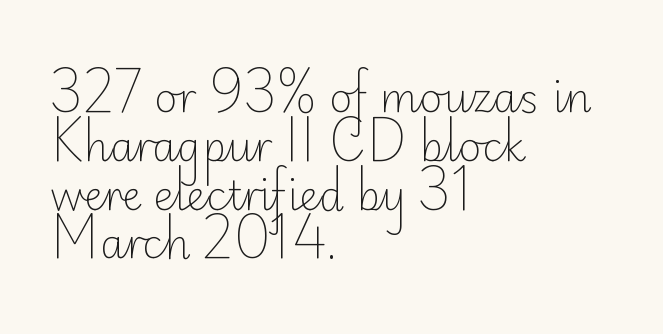
Q: Is the text bold? A: No.
Q: Is the text italic (slanted)? A: No, it is upright.
Q: Is the typeface a serif or a sans-serif typeface? A: Sans-serif.
Q: Is the text underlined? A: No.
Q: How is the paragraph aligned? A: Left-aligned.
Q: Is the spacing between letters normal or unusually wide? A: Normal.
Q: Width (condensed, normal, or wide)? A: Normal.
Q: Stroke contrast? A: Low.
Q: x-height? A: Small.
Q: Monospaced? A: No.
